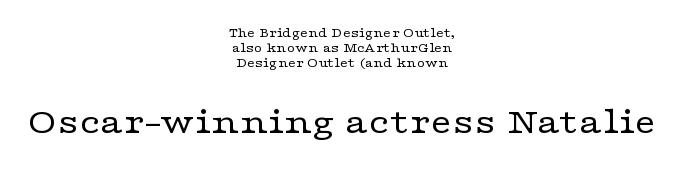
The image shows 38 px regular-weight, wide serif type, upright; set centered, tight line spacing (1.06x), normal letter spacing, not underlined; the second (bottom) block is 2.71x larger; low stroke contrast and a medium x-height.
